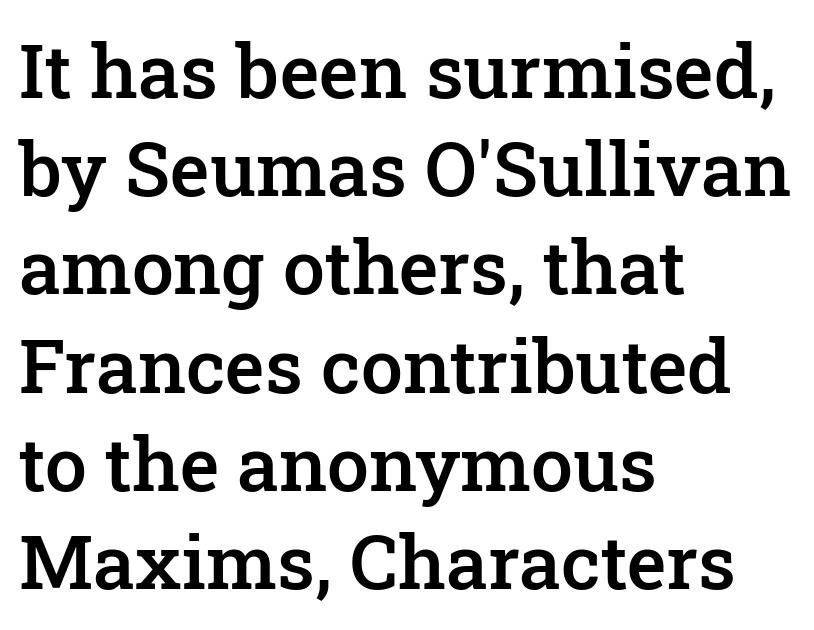
{"serif": "yes", "italic": "no", "bold": "semi", "weight": "semibold", "width": "normal", "stroke_contrast": "low", "x_height": "medium", "monospaced": "no", "underline": "no", "align": "left", "line_spacing": "normal", "line_spacing_ratio": 1.31, "letter_spacing": "normal", "letter_spacing_em": 0.0, "glyph_px": 75}
